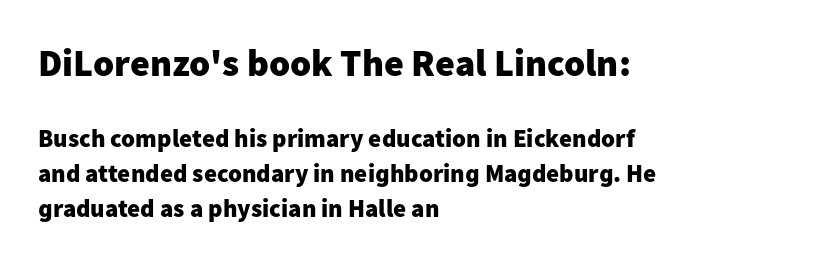
Q: Is the text bold? A: Yes.
Q: Is the text italic (slanted)? A: No, it is upright.
Q: Is the typeface a serif or a sans-serif typeface? A: Sans-serif.
Q: Is the text underlined? A: No.
Q: How is the paragraph aligned? A: Left-aligned.
Q: Is the spacing between letters normal or unusually wide? A: Normal.
Q: Is the spacing between lines tight, normal or loose? A: Normal.
Q: Which block of text is set in a larger size, the first (top) or the second (bottom)? A: The first (top) one.
Q: Width (condensed, normal, or wide)? A: Normal.
Q: Stroke contrast? A: Low.
Q: x-height? A: Medium.
Q: Monospaced? A: No.
